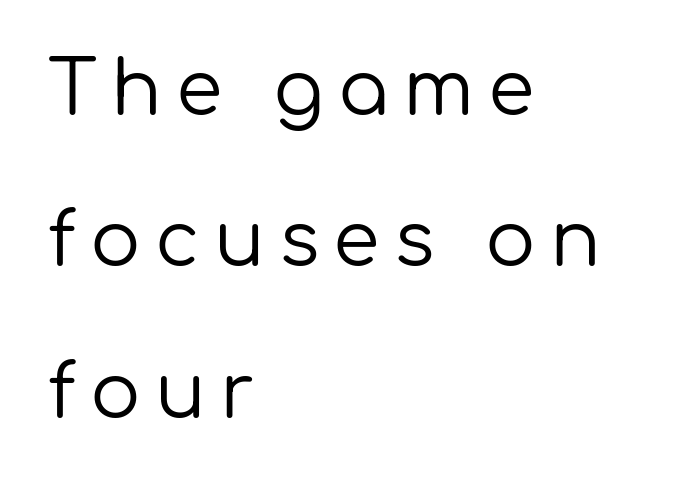
Q: Is the text bold? A: No.
Q: Is the text italic (slanted)? A: No, it is upright.
Q: Is the typeface a serif or a sans-serif typeface? A: Sans-serif.
Q: Is the text underlined? A: No.
Q: How is the paragraph aligned? A: Left-aligned.
Q: Is the spacing between lines tight, normal or loose? A: Loose.
Q: Width (condensed, normal, or wide)? A: Normal.
Q: Stroke contrast? A: Low.
Q: x-height? A: Medium.
Q: Monospaced? A: No.
